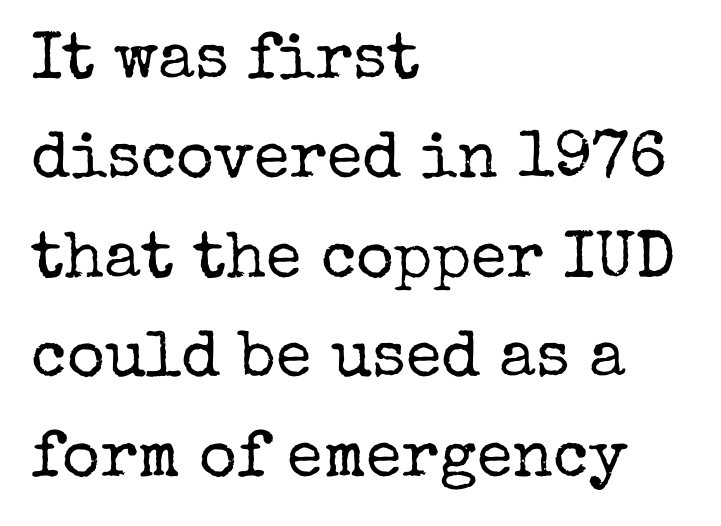
Q: Is the text bold? A: No.
Q: Is the text italic (slanted)? A: No, it is upright.
Q: Is the typeface a serif or a sans-serif typeface? A: Serif.
Q: Is the text underlined? A: No.
Q: How is the paragraph aligned? A: Left-aligned.
Q: Is the spacing between letters normal or unusually wide? A: Normal.
Q: Is the spacing between lines tight, normal or loose? A: Normal.
Q: Width (condensed, normal, or wide)? A: Normal.
Q: Stroke contrast? A: Low.
Q: x-height? A: Medium.
Q: Monospaced? A: No.
